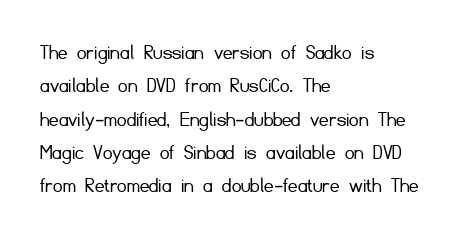
Q: Is the text bold? A: No.
Q: Is the text italic (slanted)? A: No, it is upright.
Q: Is the text underlined? A: No.
Q: How is the paragraph aligned? A: Left-aligned.
Q: Is the spacing between letters normal or unusually wide? A: Normal.
Q: Is the spacing between lines tight, normal or loose? A: Normal.
